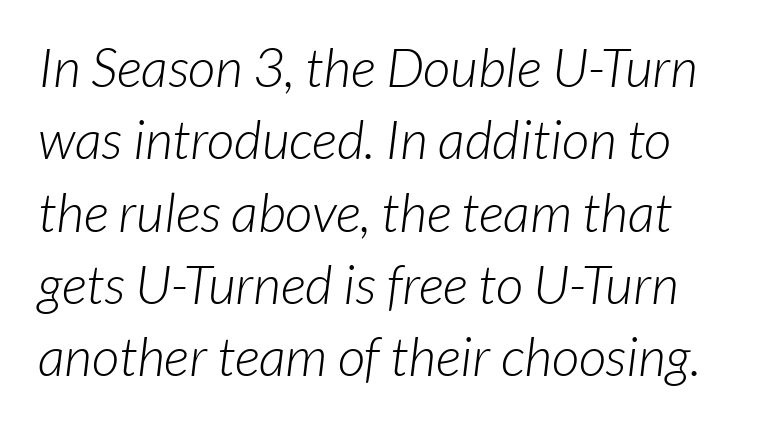
Q: Is the text bold? A: No.
Q: Is the typeface a serif or a sans-serif typeface? A: Sans-serif.
Q: Is the text underlined? A: No.
Q: Is the spacing between letters normal or unusually wide? A: Normal.
Q: Is the spacing between lines tight, normal or loose? A: Normal.
Q: Width (condensed, normal, or wide)? A: Normal.
Q: Stroke contrast? A: Low.
Q: x-height? A: Medium.
Q: Monospaced? A: No.
